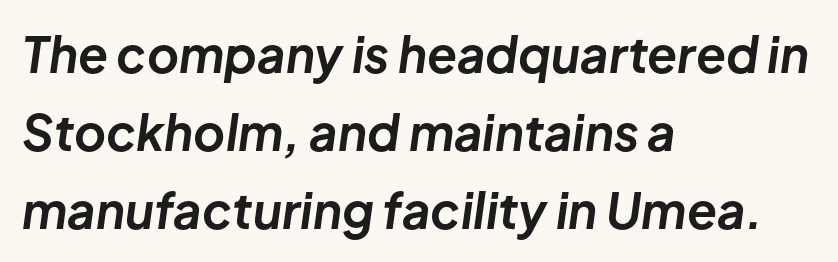
Q: Is the text bold? A: Yes.
Q: Is the text italic (slanted)? A: Yes, it leans right by about 8 degrees.
Q: Is the text underlined? A: No.
Q: How is the paragraph aligned? A: Left-aligned.
Q: Is the spacing between letters normal or unusually wide? A: Normal.
Q: Is the spacing between lines tight, normal or loose? A: Normal.
Q: Width (condensed, normal, or wide)? A: Normal.
Q: Stroke contrast? A: Low.
Q: x-height? A: Medium.
Q: Monospaced? A: No.
